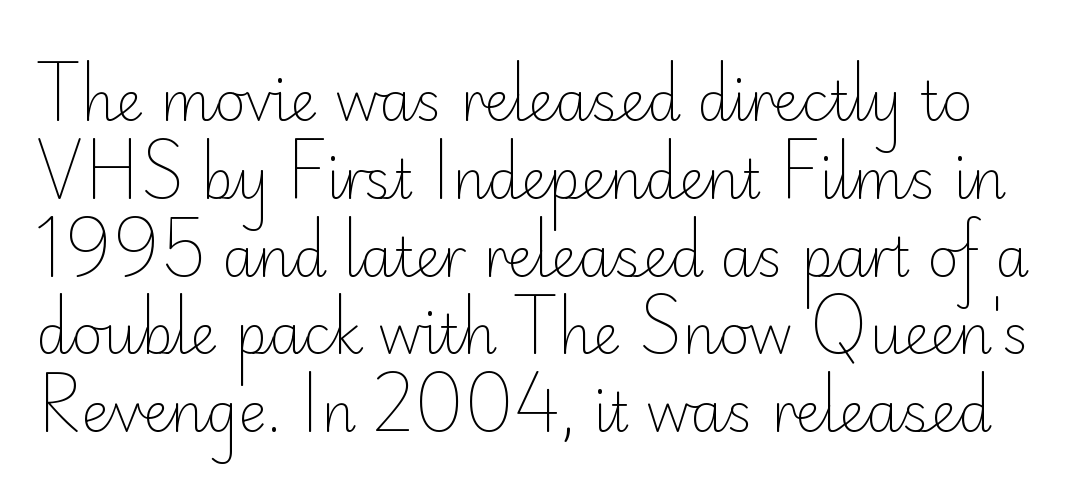
Q: Is the text bold? A: No.
Q: Is the text italic (slanted)? A: No, it is upright.
Q: Is the typeface a serif or a sans-serif typeface? A: Sans-serif.
Q: Is the text underlined? A: No.
Q: Is the spacing between letters normal or unusually wide? A: Normal.
Q: Is the spacing between lines tight, normal or loose? A: Normal.
Q: Width (condensed, normal, or wide)? A: Normal.
Q: Stroke contrast? A: Low.
Q: x-height? A: Small.
Q: Monospaced? A: No.
